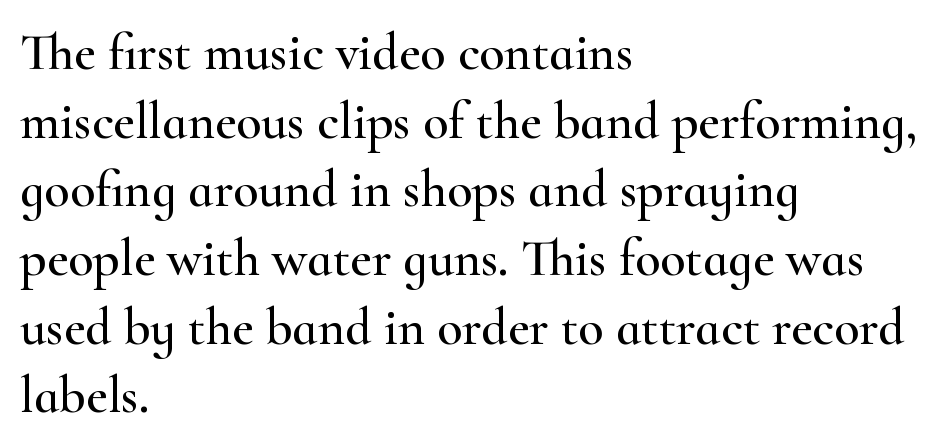
Horizontal bands of white between lines are of average thickness. This sample uses a serif face. Default kerning and tracking; the words read as compact shapes. This rendering uses left alignment, leaving the right contour irregular. Think of a printed novel: that variable character pitch is what you see here. Every stem runs plumb, perpendicular to the baseline.
